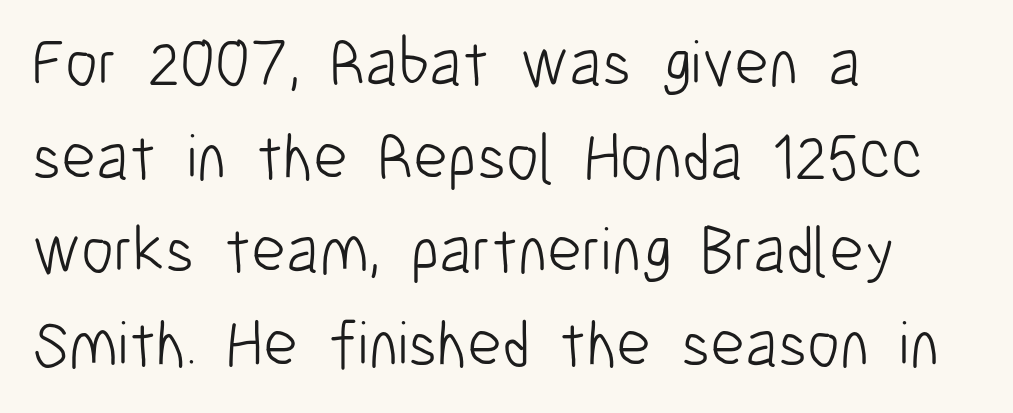
Caption: standard tracking, unaltered. Summary of weight: not heavy and not bold. Type style note: lacks serifs. Rows of type keep a routine distance in the vertical direction.
